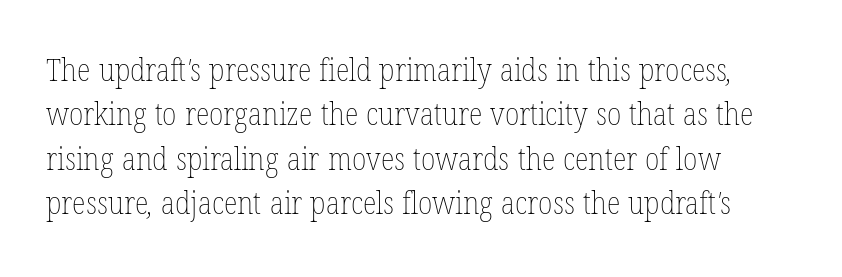
Students, observe: this is what conventionally led text looks like. A typesetter would call this proportional, since set widths differ per character. No letter is thick-stroked: the sample isn't bold. Letters rest on an invisible, unmarked baseline. What stands out about the letter spacing? Nothing — it is the standard amount.
